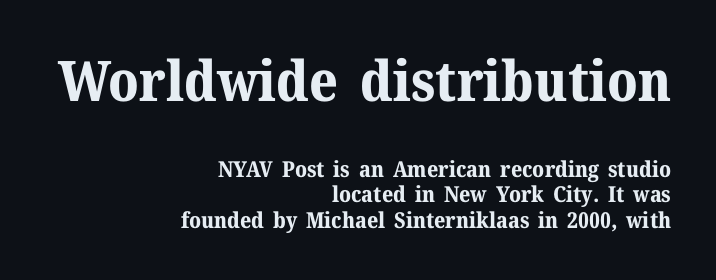
This layout puts the oversized block above and the modest block below. This sample has the flowing, uneven cadence of proportional lettering. Compared with a flush-left layout, this one pins lines to the opposite, right side. The letters are bold, with thick, heavy strokes. Only glyphs here, with clear space below each row.
